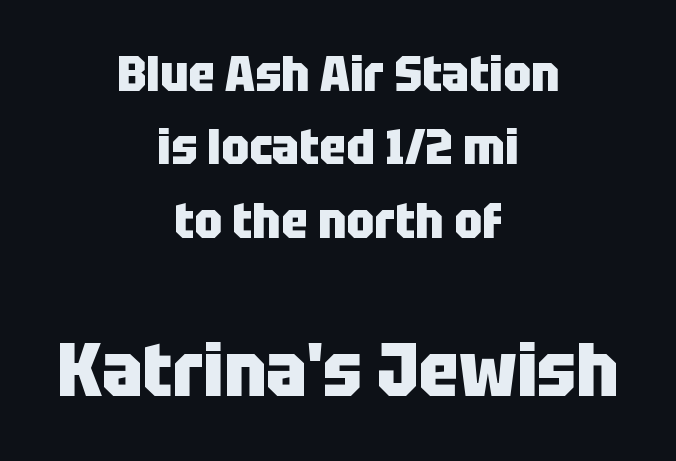
The image shows 75 px heavy, condensed sans-serif type, upright; set centered, normal line spacing (1.47x), normal letter spacing, not underlined; the second (bottom) block is 1.5x larger; low stroke contrast and a large x-height.
